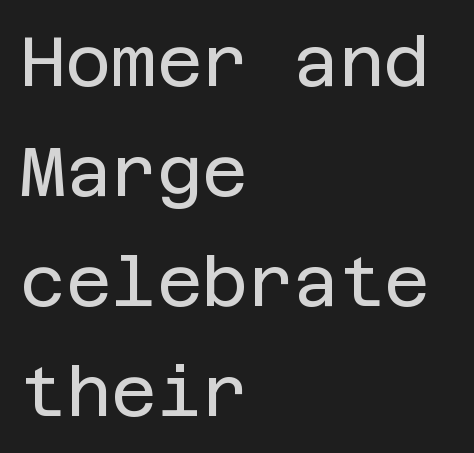
Q: Is the text bold? A: No.
Q: Is the text italic (slanted)? A: No, it is upright.
Q: Is the typeface a serif or a sans-serif typeface? A: Sans-serif.
Q: Is the text underlined? A: No.
Q: How is the paragraph aligned? A: Left-aligned.
Q: Is the spacing between letters normal or unusually wide? A: Normal.
Q: Is the spacing between lines tight, normal or loose? A: Normal.
Q: Width (condensed, normal, or wide)? A: Normal.
Q: Stroke contrast? A: Low.
Q: x-height? A: Large.
